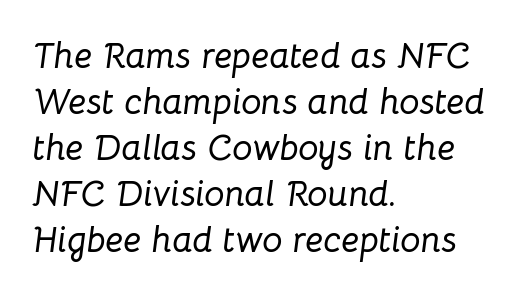
Q: Is the text italic (slanted)? A: Yes, it leans right by about 8 degrees.
Q: Is the text underlined? A: No.
Q: How is the paragraph aligned? A: Left-aligned.
Q: Is the spacing between letters normal or unusually wide? A: Normal.
Q: Is the spacing between lines tight, normal or loose? A: Normal.
Q: Width (condensed, normal, or wide)? A: Normal.
Q: Stroke contrast? A: Low.
Q: x-height? A: Medium.
Q: Monospaced? A: No.
